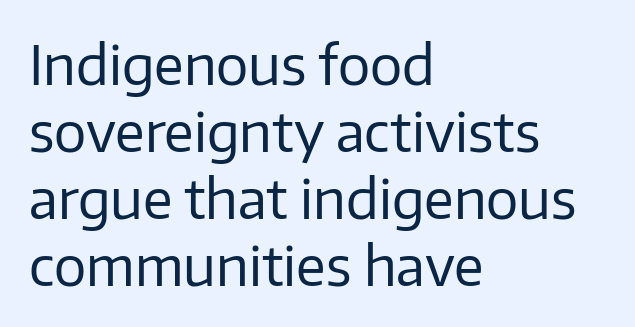
Q: Is the text bold? A: No.
Q: Is the text italic (slanted)? A: No, it is upright.
Q: Is the typeface a serif or a sans-serif typeface? A: Sans-serif.
Q: Is the text underlined? A: No.
Q: How is the paragraph aligned? A: Left-aligned.
Q: Is the spacing between letters normal or unusually wide? A: Normal.
Q: Width (condensed, normal, or wide)? A: Normal.
Q: Stroke contrast? A: Low.
Q: x-height? A: Medium.
Q: Monospaced? A: No.
